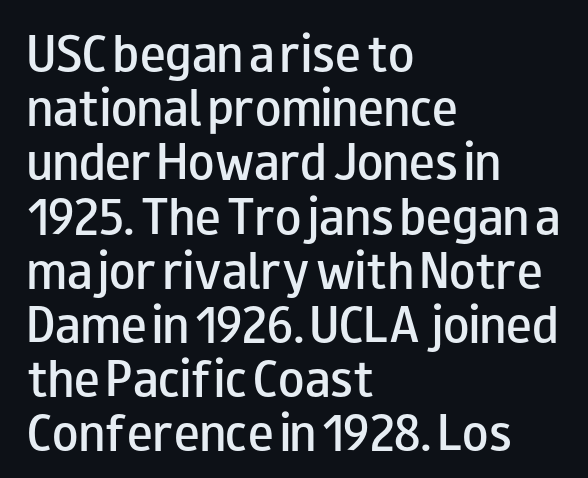
The image shows 43 px semibold, wide sans-serif type, upright; set left-aligned, normal line spacing (1.26x), normal letter spacing, not underlined; low stroke contrast and a small x-height.
